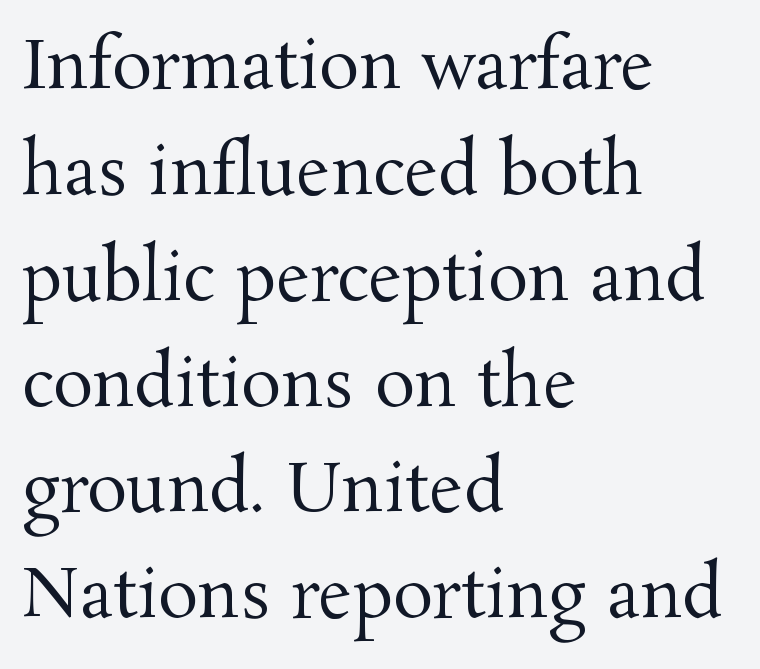
Q: Is the text bold? A: No.
Q: Is the text italic (slanted)? A: No, it is upright.
Q: Is the typeface a serif or a sans-serif typeface? A: Serif.
Q: Is the text underlined? A: No.
Q: How is the paragraph aligned? A: Left-aligned.
Q: Is the spacing between letters normal or unusually wide? A: Normal.
Q: Is the spacing between lines tight, normal or loose? A: Normal.
Q: Width (condensed, normal, or wide)? A: Normal.
Q: Stroke contrast? A: Medium.
Q: x-height? A: Medium.
Q: Monospaced? A: No.
